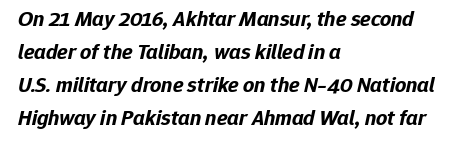
The strokes are fattened all the way to bold. The gap between lines stays unmarked. The text carries the slant typical of an italic or oblique font. The passage shown has conventional tracking throughout. The text block is weighted toward the left margin, trailing off unevenly rightward.
